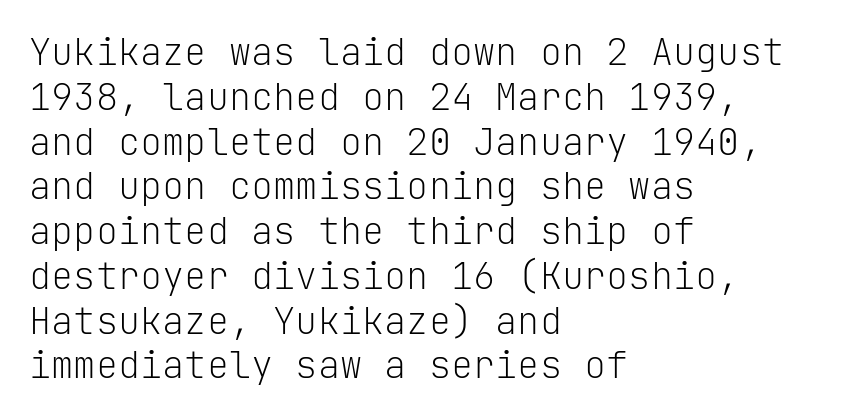
The image shows 37 px light sans-serif type, upright, monospaced; set left-aligned, line spacing 1.21x, normal letter spacing, not underlined; low stroke contrast and a medium x-height.
